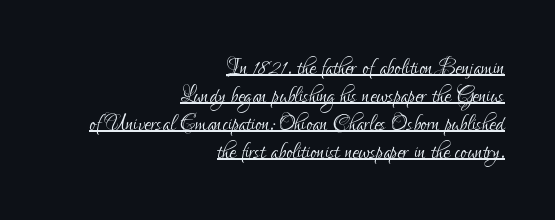
Q: Is the text bold? A: No.
Q: Is the text italic (slanted)? A: Yes.
Q: Is the typeface a serif or a sans-serif typeface? A: Sans-serif.
Q: Is the text underlined? A: Yes.
Q: How is the paragraph aligned? A: Right-aligned.
Q: Is the spacing between letters normal or unusually wide? A: Normal.
Q: Is the spacing between lines tight, normal or loose? A: Tight.
Q: Width (condensed, normal, or wide)? A: Condensed.
Q: Stroke contrast? A: Low.
Q: x-height? A: Small.
Q: Monospaced? A: No.
